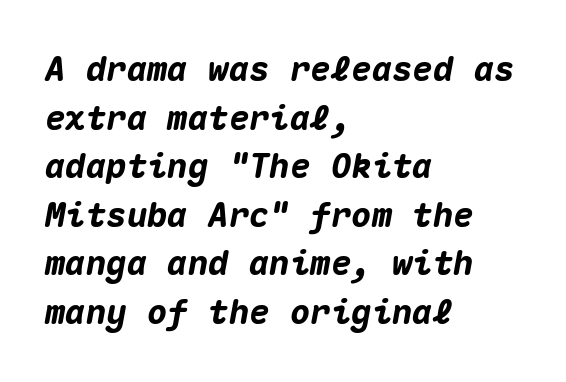
Q: Is the text bold? A: Yes.
Q: Is the text italic (slanted)? A: Yes, it leans right by about 10 degrees.
Q: Is the text underlined? A: No.
Q: How is the paragraph aligned? A: Left-aligned.
Q: Is the spacing between letters normal or unusually wide? A: Normal.
Q: Is the spacing between lines tight, normal or loose? A: Normal.
Q: Width (condensed, normal, or wide)? A: Normal.
Q: Stroke contrast? A: Medium.
Q: x-height? A: Medium.
Q: Monospaced? A: Yes.
